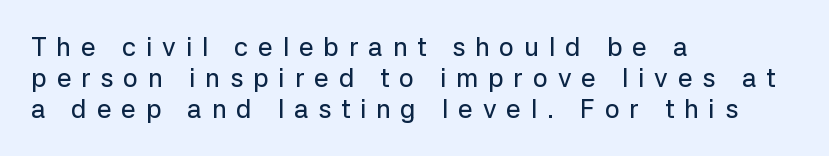
{"italic": "no", "underline": "no", "align": "left", "line_spacing_ratio": 1.19, "letter_spacing": "wide", "letter_spacing_em": 0.38, "glyph_px": 26}
